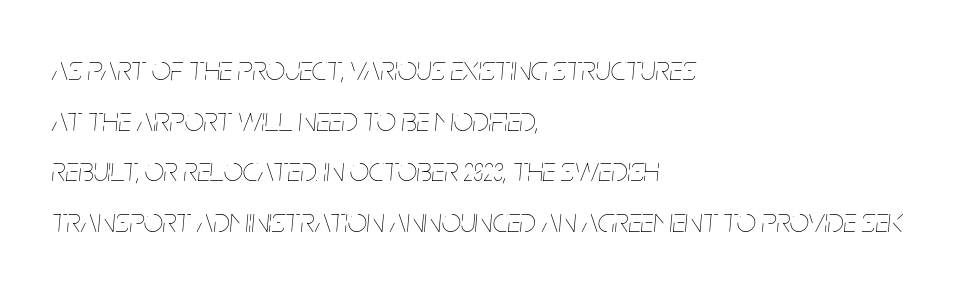
The image shows 34 px thin, condensed type, italic (leaning right); set left-aligned, normal line spacing (1.49x), normal letter spacing, not underlined; low stroke contrast and a large x-height.
